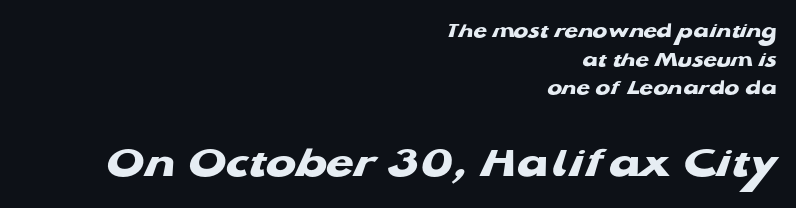
Size contrast runs from small at the top to large at the bottom. Interline gaps are of average width in this sample. The designer went with a sans here, leaving each stem footless. All the whitespace from short lines collects on the left.
